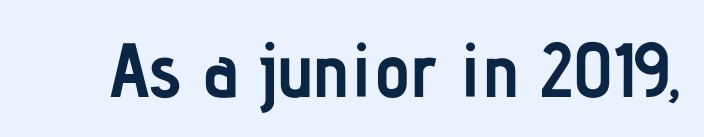
Q: Is the text bold? A: Yes.
Q: Is the text italic (slanted)? A: No, it is upright.
Q: Is the typeface a serif or a sans-serif typeface? A: Sans-serif.
Q: Is the text underlined? A: No.
Q: Is the spacing between letters normal or unusually wide? A: Normal.
Q: Width (condensed, normal, or wide)? A: Condensed.
Q: Stroke contrast? A: Low.
Q: x-height? A: Medium.
Q: Monospaced? A: No.
